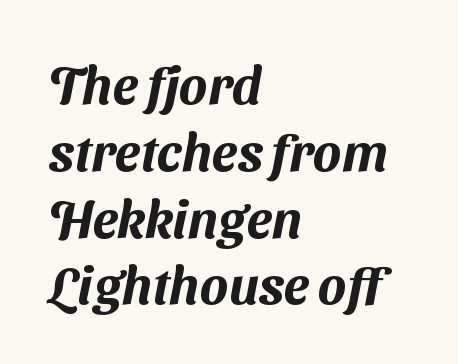
{"serif": "no", "width": "normal", "stroke_contrast": "medium", "x_height": "medium", "monospaced": "no", "underline": "no", "align": "left", "line_spacing": "normal", "line_spacing_ratio": 1.26, "letter_spacing": "normal", "letter_spacing_em": 0.0, "glyph_px": 53}
